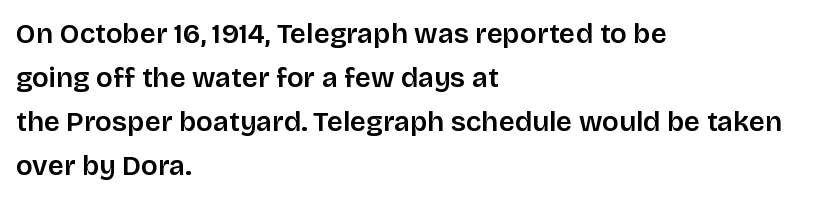
{"serif": "no", "italic": "no", "width": "normal", "stroke_contrast": "low", "x_height": "large", "monospaced": "no", "underline": "no", "align": "left", "line_spacing": "normal", "line_spacing_ratio": 1.57, "letter_spacing": "normal", "letter_spacing_em": 0.0, "glyph_px": 28}
